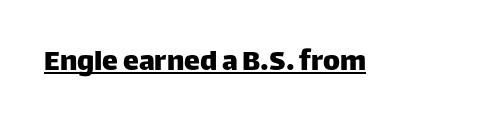
Inter-character spacing is left at the font's built-in metrics. The rendering shows plain stroke endings on the letterforms — a sans-serif design. In terms of posture, this sample is upright. Each letter keeps its own natural width here, so spacing adapts to shape.
